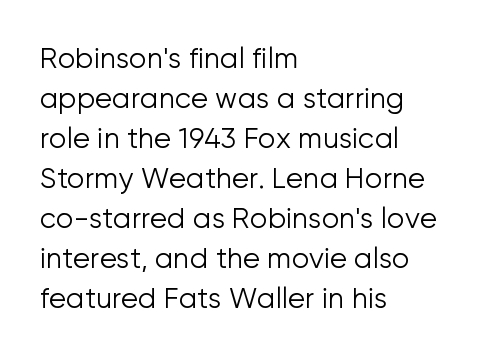
Q: Is the text bold? A: No.
Q: Is the text italic (slanted)? A: No, it is upright.
Q: Is the typeface a serif or a sans-serif typeface? A: Sans-serif.
Q: Is the text underlined? A: No.
Q: How is the paragraph aligned? A: Left-aligned.
Q: Is the spacing between letters normal or unusually wide? A: Normal.
Q: Is the spacing between lines tight, normal or loose? A: Normal.
Q: Width (condensed, normal, or wide)? A: Normal.
Q: Stroke contrast? A: Low.
Q: x-height? A: Medium.
Q: Monospaced? A: No.
